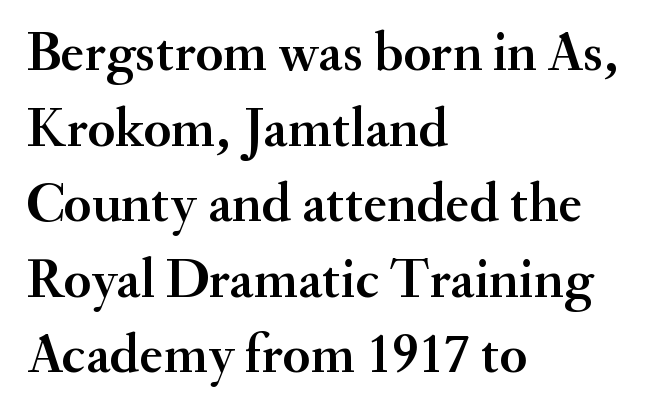
Q: Is the text italic (slanted)? A: No, it is upright.
Q: Is the typeface a serif or a sans-serif typeface? A: Serif.
Q: Is the text underlined? A: No.
Q: How is the paragraph aligned? A: Left-aligned.
Q: Is the spacing between letters normal or unusually wide? A: Normal.
Q: Is the spacing between lines tight, normal or loose? A: Normal.
Q: Width (condensed, normal, or wide)? A: Normal.
Q: Stroke contrast? A: Medium.
Q: x-height? A: Small.
Q: Monospaced? A: No.
